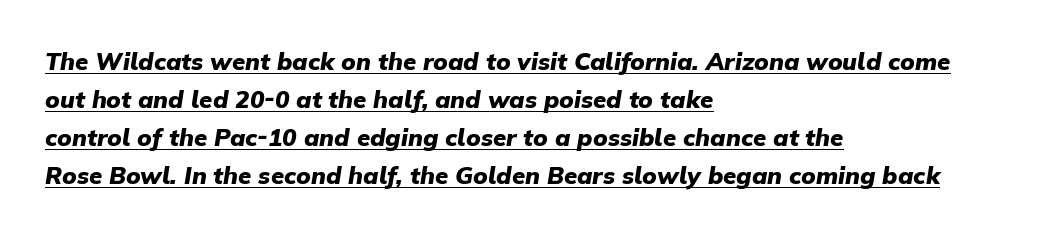
Typesetter's note: full bold, strokes at maximum text heaviness. The vertical gap from one line to the next is medium. Descenders here cross a horizontal rule under the line. Yep, that's italic — everything's leaning.
